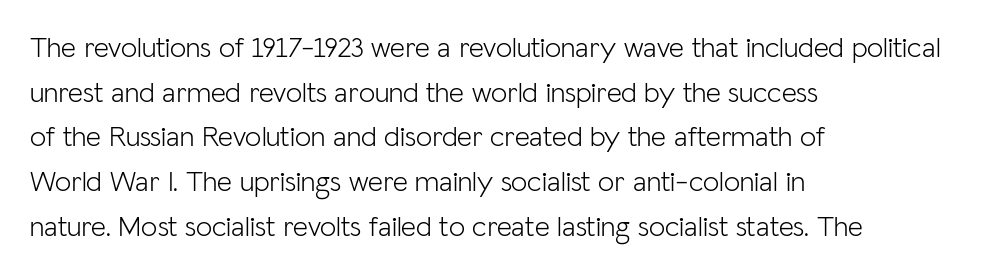
The image shows 29 px light sans-serif type, upright; set left-aligned, normal line spacing (1.54x), normal letter spacing, not underlined; low stroke contrast and a medium x-height.
